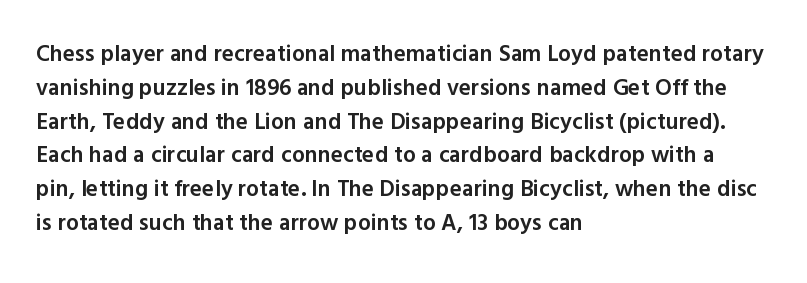
{"italic": "no", "bold": "semi", "underline": "no", "align": "left", "line_spacing": "normal", "line_spacing_ratio": 1.47, "letter_spacing": "normal", "letter_spacing_em": 0.0, "glyph_px": 23}
